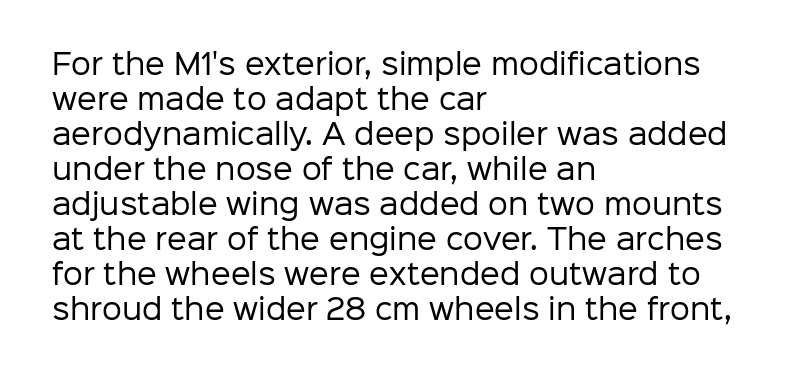
{"serif": "no", "italic": "no", "bold": "no", "weight": "regular", "width": "normal", "stroke_contrast": "low", "x_height": "medium", "monospaced": "no", "underline": "no", "align": "left", "line_spacing": "normal", "line_spacing_ratio": 1.25, "letter_spacing": "normal", "letter_spacing_em": 0.0, "glyph_px": 28}
